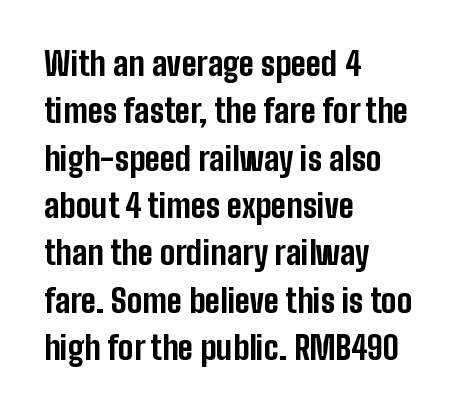
Nope, no serifs anywhere on these letters. This is roman type, the default non-slanted kind. Does the leading feel generous? No, just average. Heft: maximum for text — a bold. Observe the ordinary spacing: letters are neighbours, not strangers.
